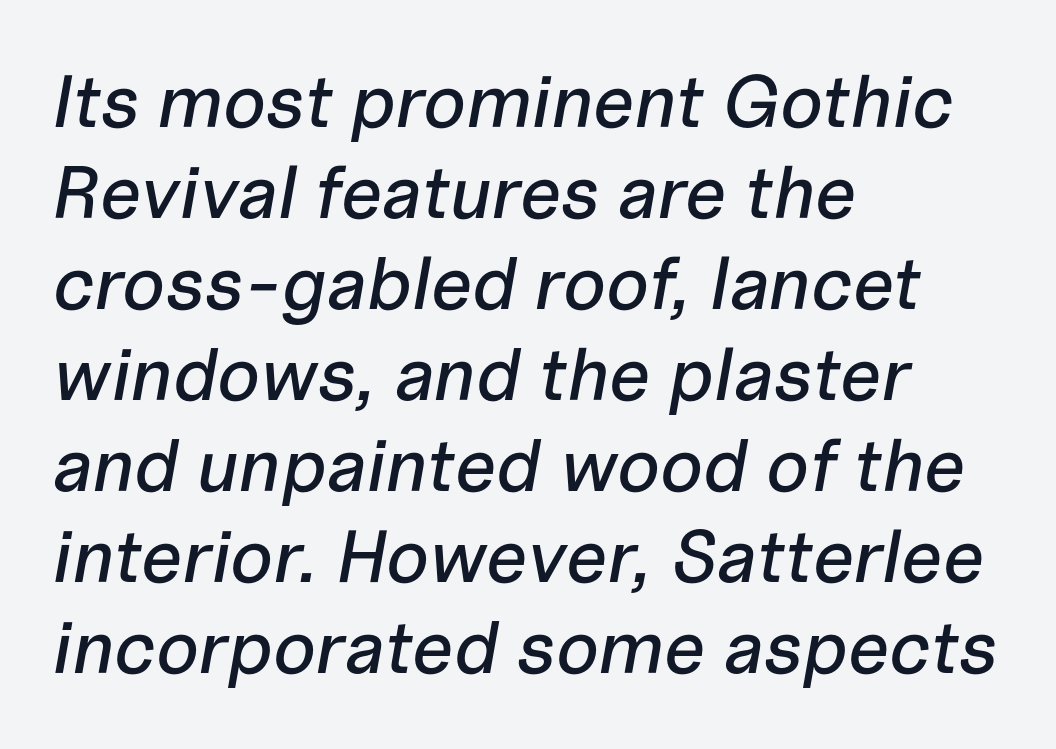
The passage shown has conventional tracking throughout. Caption: multi-line text, flush left, ragged right. The glyphs are unaccompanied by any horizontal stroke below them. Observe the lean: these are italic letterforms. Each letter keeps its own natural width here, so spacing adapts to shape.
